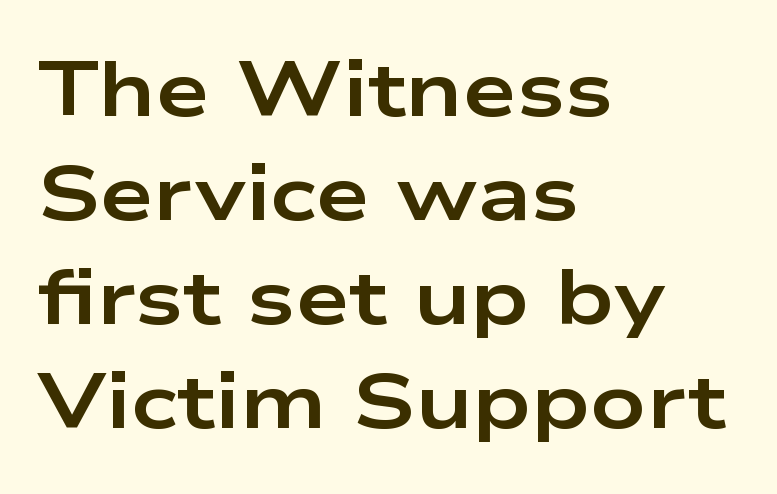
Does extra space separate the letters? No, they use regular spacing. Nope, no serifs anywhere on these letters. This is the regular roman posture of the typeface. Notice how descenders clear the ascenders below comfortably — that's standard leading. The passage shown is typed in a proportional face where columns would drift.
